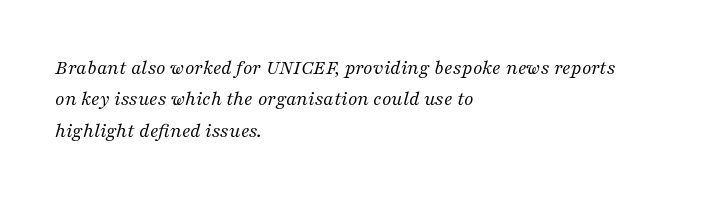
The image shows 21 px text type, italic (leaning right); set left-aligned, normal line spacing (1.49x), normal letter spacing, not underlined.
